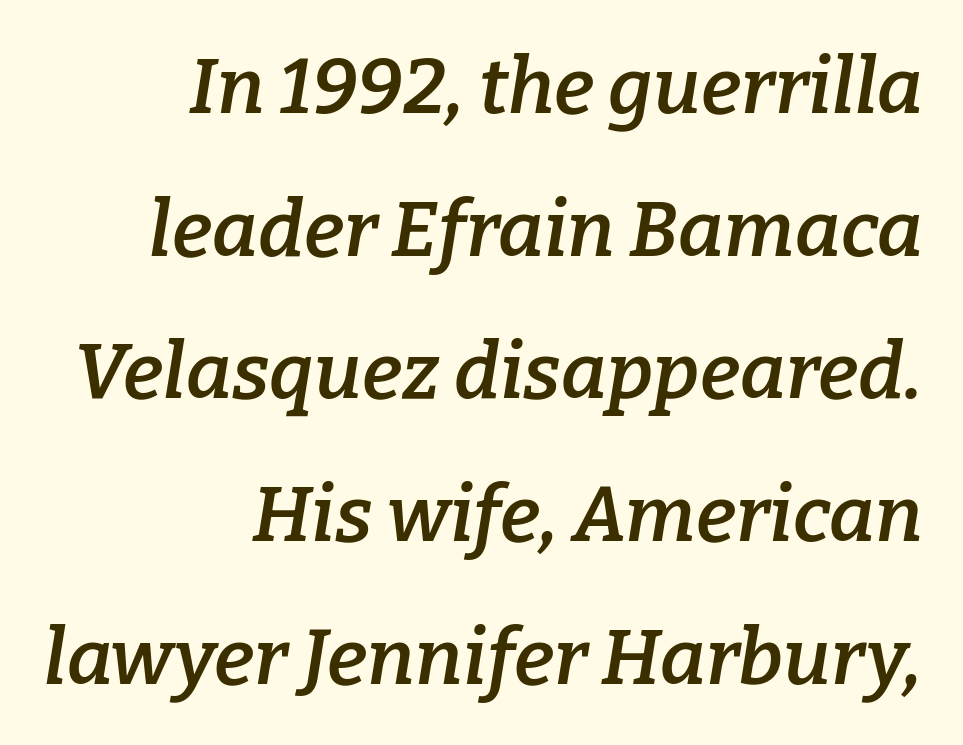
Default kerning and tracking; the words read as compact shapes. The font family rendered here belongs to the serif group. Bare-footed words on every line. Slightly chunky letters — semibold, I'd say, not full bold. Spacing verdict: proportional, widths tailored to each character.
